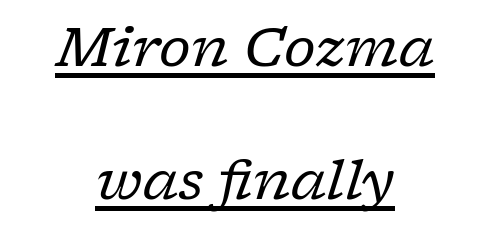
{"serif": "yes", "italic": "yes", "lean": "right", "slant_degrees": 17, "bold": "no", "weight": "regular", "width": "normal", "stroke_contrast": "low", "x_height": "medium", "monospaced": "no", "underline": "yes", "align": "center", "line_spacing": "loose", "line_spacing_ratio": 2.46, "letter_spacing": "normal", "letter_spacing_em": 0.0, "glyph_px": 54}
